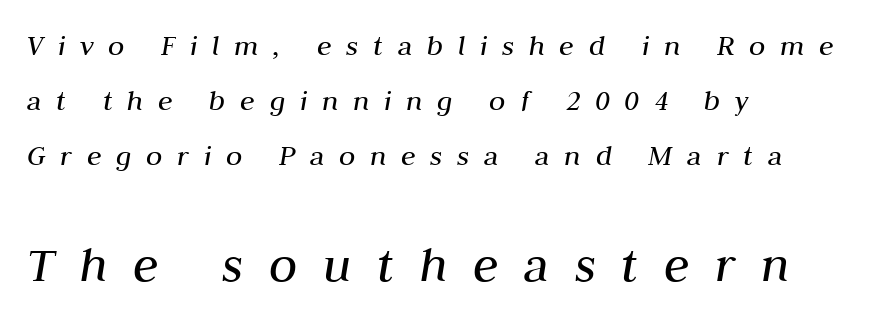
Q: Is the text bold? A: No.
Q: Is the text italic (slanted)? A: Yes, it leans right by about 10 degrees.
Q: Is the text underlined? A: No.
Q: How is the paragraph aligned? A: Left-aligned.
Q: Is the spacing between letters normal or unusually wide? A: Unusually wide.
Q: Which block of text is set in a larger size, the first (top) or the second (bottom)? A: The second (bottom) one.
Q: Width (condensed, normal, or wide)? A: Normal.
Q: Stroke contrast? A: Medium.
Q: x-height? A: Medium.
Q: Monospaced? A: No.
